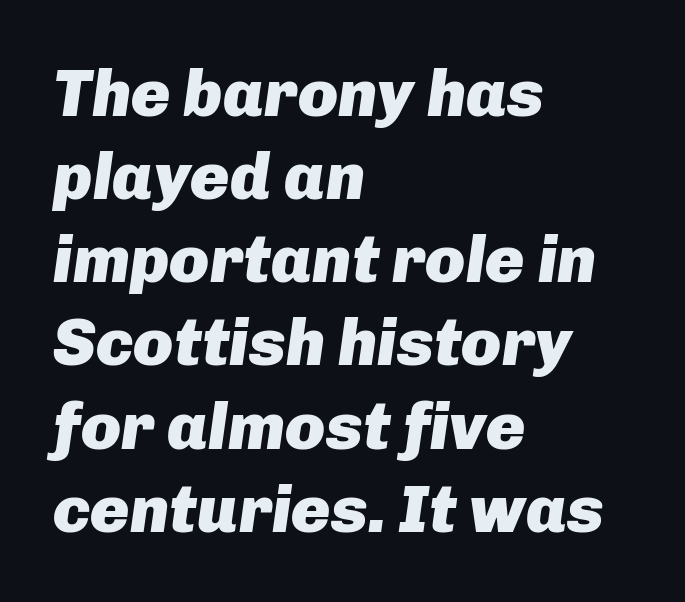
Q: Is the text bold? A: Yes.
Q: Is the text italic (slanted)? A: Yes, it leans right by about 8 degrees.
Q: Is the text underlined? A: No.
Q: How is the paragraph aligned? A: Left-aligned.
Q: Is the spacing between letters normal or unusually wide? A: Normal.
Q: Is the spacing between lines tight, normal or loose? A: Normal.
Q: Width (condensed, normal, or wide)? A: Normal.
Q: Stroke contrast? A: Low.
Q: x-height? A: Medium.
Q: Monospaced? A: No.
